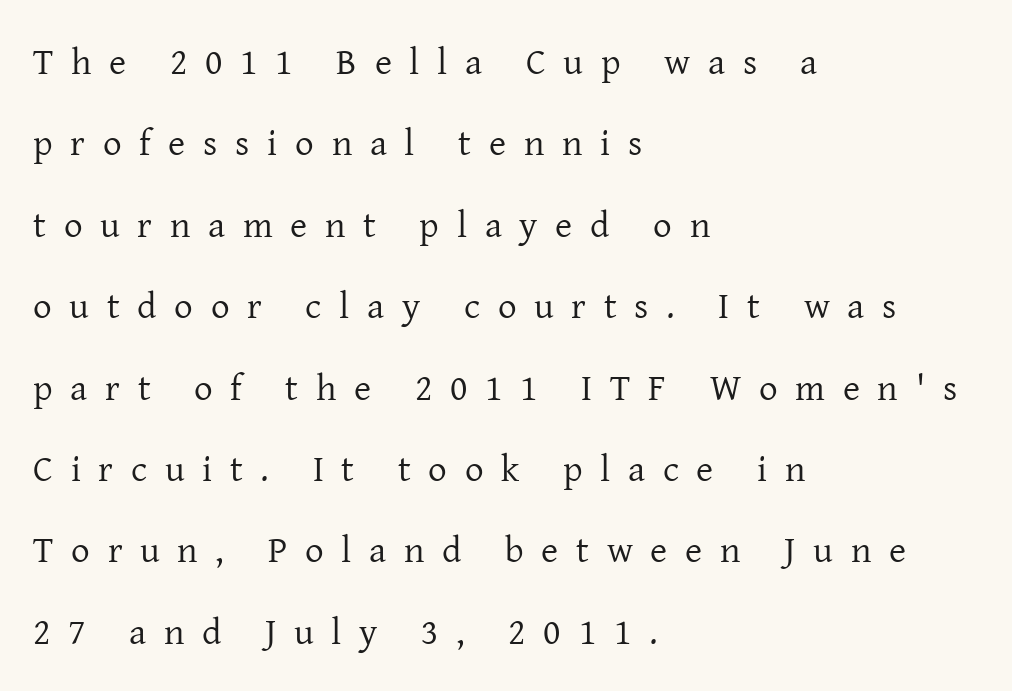
The image shows 37 px regular-weight serif type, upright; set left-aligned, loose line spacing (2.2x), unusually wide letter spacing (+0.48 em), not underlined; low stroke contrast and a medium x-height.
